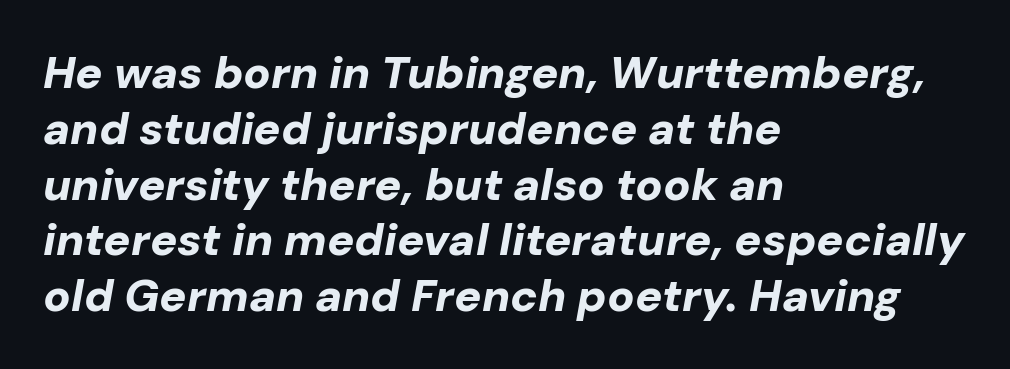
The image shows 45 px bold type, italic (leaning right); set left-aligned, line spacing 1.24x, normal letter spacing, not underlined; low stroke contrast and a medium x-height.
